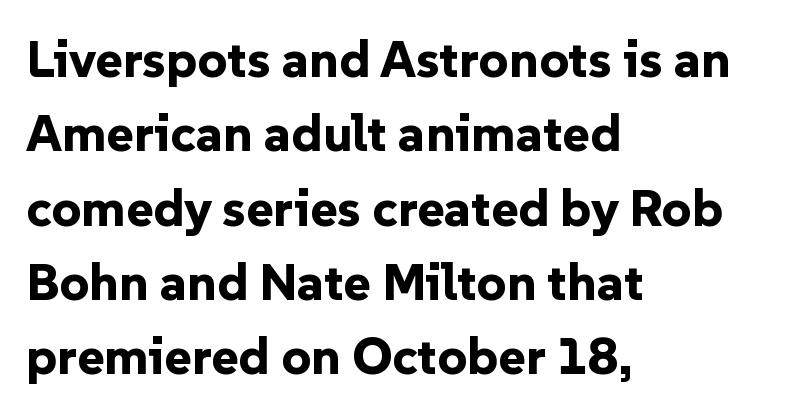
Q: Is the text bold? A: Yes.
Q: Is the text italic (slanted)? A: No, it is upright.
Q: Is the typeface a serif or a sans-serif typeface? A: Sans-serif.
Q: Is the text underlined? A: No.
Q: How is the paragraph aligned? A: Left-aligned.
Q: Is the spacing between letters normal or unusually wide? A: Normal.
Q: Is the spacing between lines tight, normal or loose? A: Normal.
Q: Width (condensed, normal, or wide)? A: Normal.
Q: Stroke contrast? A: Low.
Q: x-height? A: Medium.
Q: Monospaced? A: No.
